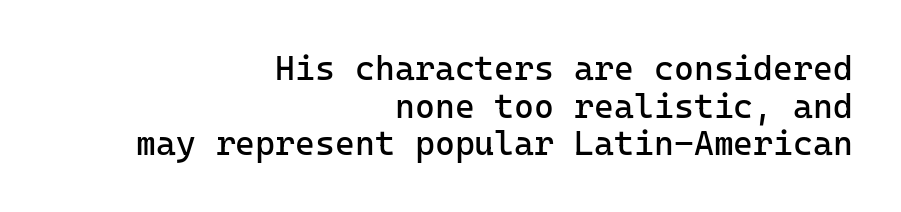
The image shows 34 px regular-weight sans-serif type, upright; set right-aligned, tight line spacing (1.11x), normal letter spacing, not underlined; low stroke contrast and a medium x-height.
